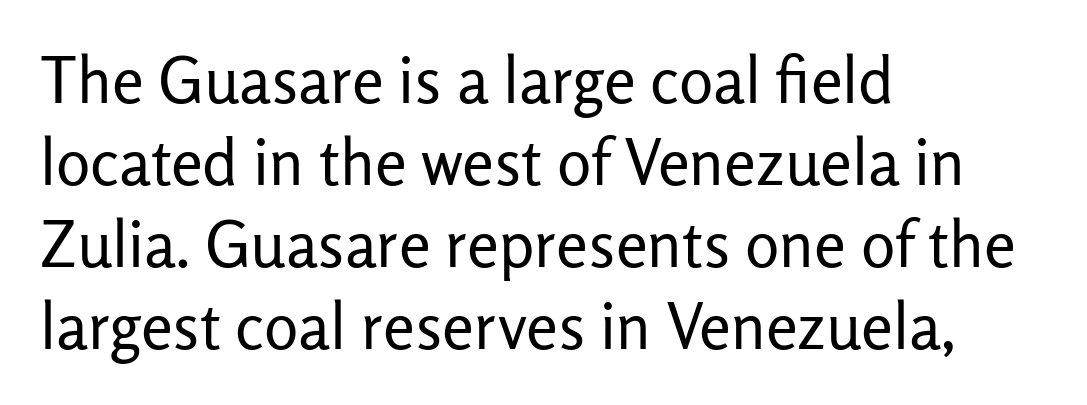
Q: Is the text bold? A: No.
Q: Is the text italic (slanted)? A: No, it is upright.
Q: Is the typeface a serif or a sans-serif typeface? A: Sans-serif.
Q: Is the text underlined? A: No.
Q: How is the paragraph aligned? A: Left-aligned.
Q: Is the spacing between letters normal or unusually wide? A: Normal.
Q: Is the spacing between lines tight, normal or loose? A: Normal.
Q: Width (condensed, normal, or wide)? A: Normal.
Q: Stroke contrast? A: Low.
Q: x-height? A: Medium.
Q: Monospaced? A: No.
